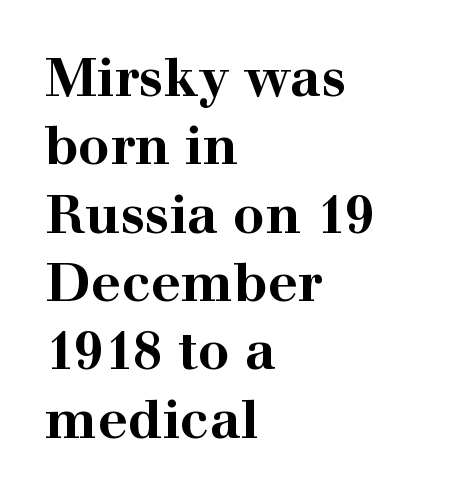
Q: Is the text bold? A: Yes.
Q: Is the text italic (slanted)? A: No, it is upright.
Q: Is the typeface a serif or a sans-serif typeface? A: Serif.
Q: Is the text underlined? A: No.
Q: How is the paragraph aligned? A: Left-aligned.
Q: Is the spacing between letters normal or unusually wide? A: Normal.
Q: Is the spacing between lines tight, normal or loose? A: Normal.
Q: Width (condensed, normal, or wide)? A: Wide.
Q: Stroke contrast? A: High.
Q: x-height? A: Medium.
Q: Monospaced? A: No.
